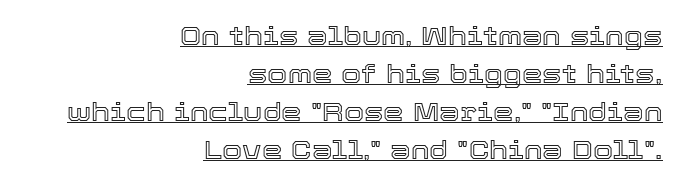
The image shows 26 px text type, upright; set right-aligned, normal line spacing (1.46x), normal letter spacing, underlined.
